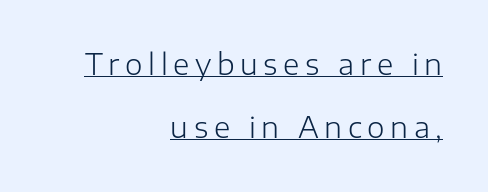
Q: Is the text bold? A: No.
Q: Is the text italic (slanted)? A: No, it is upright.
Q: Is the typeface a serif or a sans-serif typeface? A: Sans-serif.
Q: Is the text underlined? A: Yes.
Q: How is the paragraph aligned? A: Right-aligned.
Q: Is the spacing between letters normal or unusually wide? A: Unusually wide.
Q: Is the spacing between lines tight, normal or loose? A: Loose.
Q: Width (condensed, normal, or wide)? A: Normal.
Q: Stroke contrast? A: Low.
Q: x-height? A: Medium.
Q: Monospaced? A: No.
